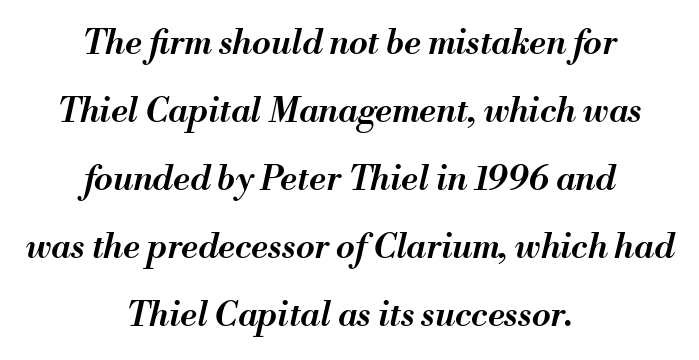
Letters rest on an invisible, unmarked baseline. A semibold gives these letters moderate extra thickness, short of bold. How are the letters spaced? Ordinarily, with no added tracking. Note the varied advance widths — an 'i' is clearly narrower than an 'm'. Designer's note — italics engaged. Is there much room between lines? Yes — plenty of vertical air separates them.
